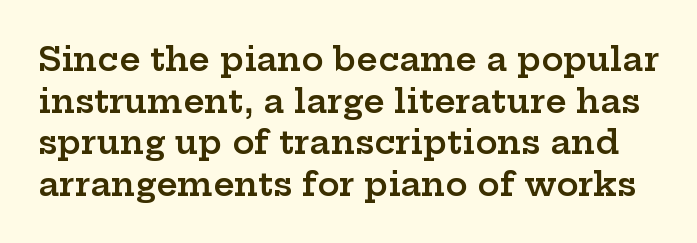
{"serif": "yes", "italic": "no", "bold": "semi", "weight": "semibold", "width": "wide", "stroke_contrast": "low", "x_height": "medium", "monospaced": "no", "underline": "no", "line_spacing": "normal", "line_spacing_ratio": 1.26, "letter_spacing": "normal", "letter_spacing_em": 0.0, "glyph_px": 33}
